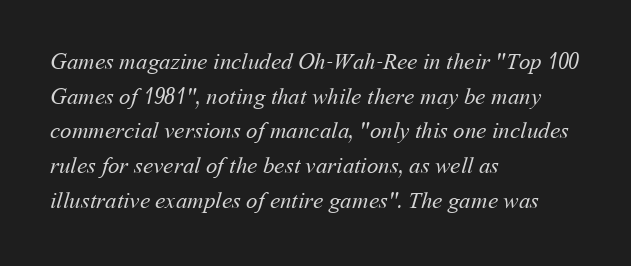
The typesetting does not lean heavy: it is not bold. The foot of each line stays bare and open. Compared with a centered layout, this one pins lines to the left instead. Characters follow at the spacing the type designer built in. Baseline-to-baseline distance is the conventional proportion of letter height.
